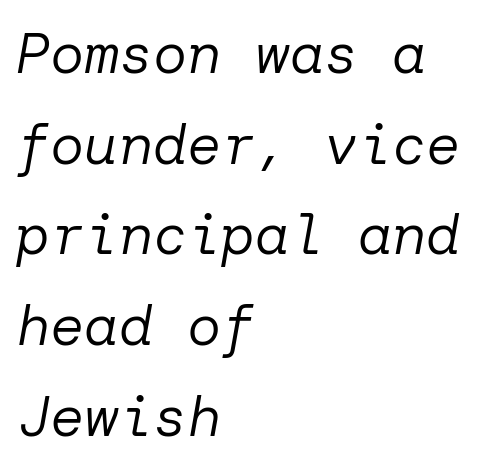
{"italic": "yes", "lean": "right", "slant_degrees": 10, "bold": "no", "weight": "regular", "width": "normal", "stroke_contrast": "low", "x_height": "medium", "underline": "no", "align": "left", "line_spacing": "normal", "line_spacing_ratio": 1.59, "letter_spacing": "normal", "letter_spacing_em": 0.0, "glyph_px": 57}
